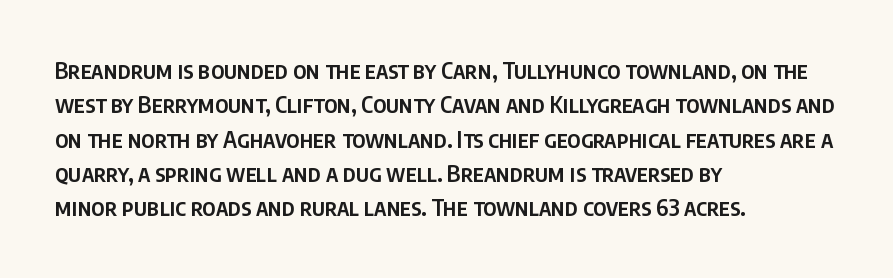
{"italic": "no", "bold": "semi", "underline": "no", "align": "left", "line_spacing": "normal", "line_spacing_ratio": 1.49, "letter_spacing": "normal", "letter_spacing_em": 0.0, "glyph_px": 23}
